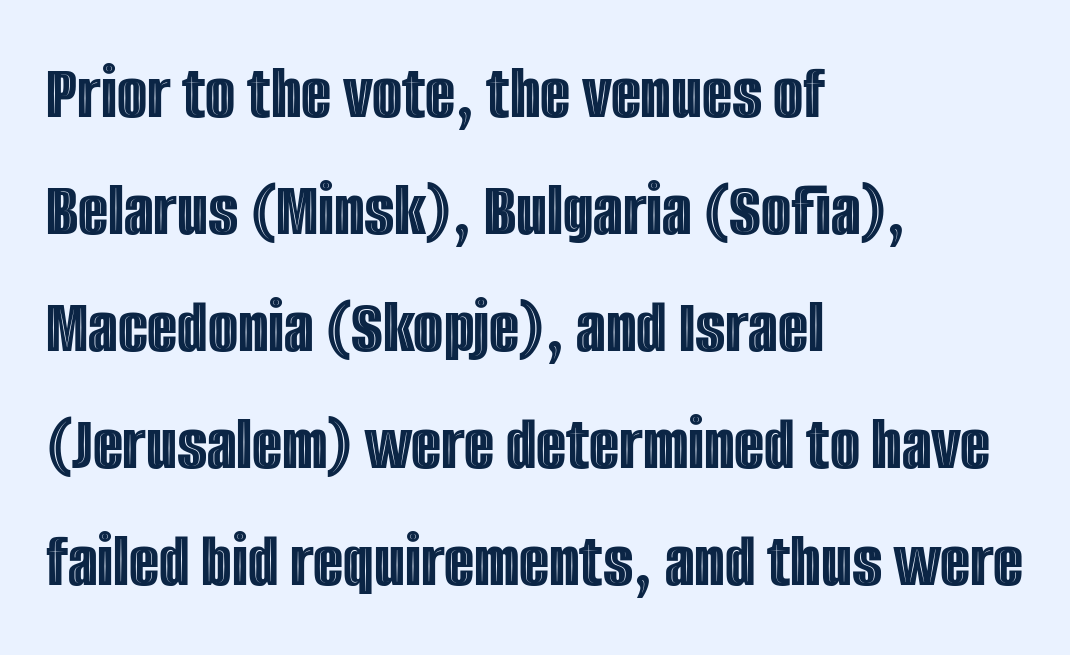
This sample is left-justified, so line endings fall wherever the words run out. The letterforms sit shoulder to shoulder at normal distance. Underline: absent. Each new line begins a customary step beneath the previous one.
